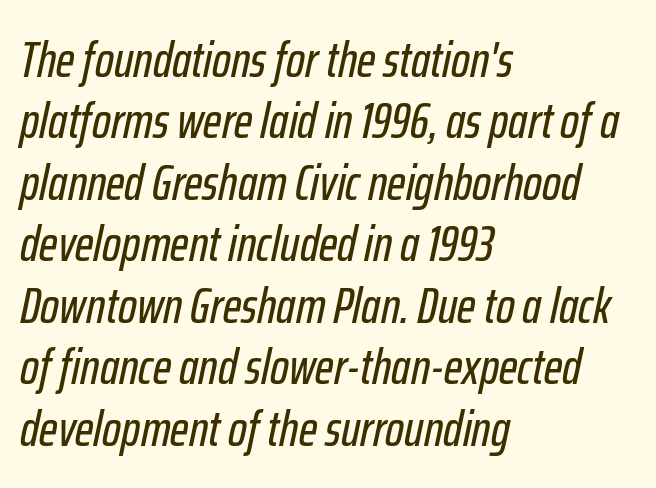
Q: Is the text italic (slanted)? A: Yes, it leans right by about 12 degrees.
Q: Is the text underlined? A: No.
Q: How is the paragraph aligned? A: Left-aligned.
Q: Is the spacing between letters normal or unusually wide? A: Normal.
Q: Width (condensed, normal, or wide)? A: Condensed.
Q: Stroke contrast? A: Low.
Q: x-height? A: Medium.
Q: Monospaced? A: No.
